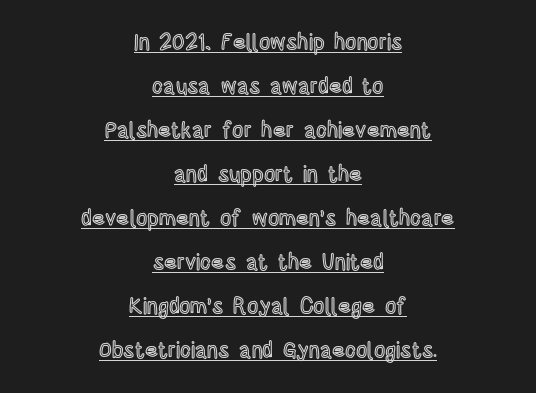
Q: Is the text italic (slanted)? A: No, it is upright.
Q: Is the text underlined? A: Yes.
Q: How is the paragraph aligned? A: Centered.
Q: Is the spacing between letters normal or unusually wide? A: Normal.
Q: Is the spacing between lines tight, normal or loose? A: Loose.
